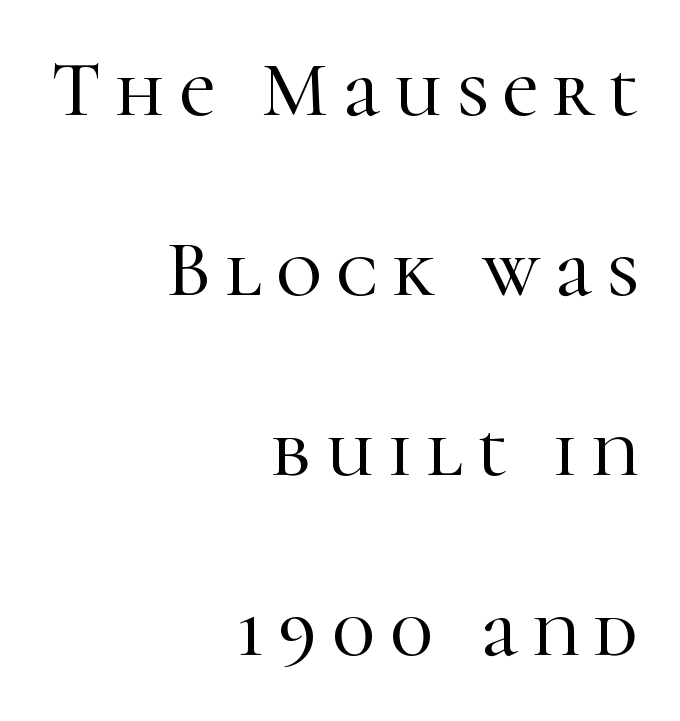
The image shows 79 px serif type, upright; set right-aligned, loose line spacing (2.28x), not underlined; high stroke contrast and a medium x-height.
